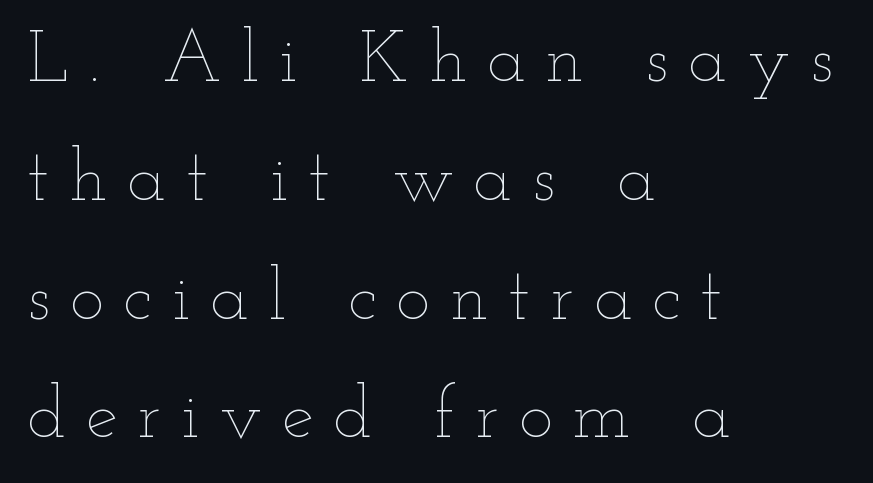
You can tell it's not italic because the verticals are truly vertical. Spacing between characters has been opened up far beyond the box default. Teacher's note: observe the even left margin — that is flush-left alignment. Vertically, the passage feels balanced, rows spaced as you'd expect. The typesetting does not lean heavy: it is not bold.
